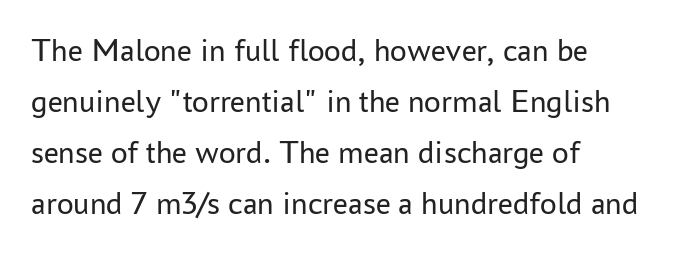
The image shows 33 px regular-weight sans-serif type, upright; set left-aligned, normal line spacing (1.55x), normal letter spacing, not underlined; low stroke contrast and a medium x-height.
